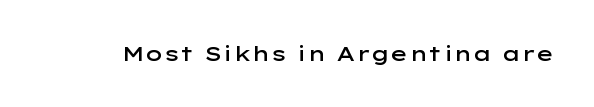
Q: Is the text bold? A: Semi-bold.
Q: Is the text italic (slanted)? A: No, it is upright.
Q: Is the text underlined? A: No.
Q: Is the spacing between letters normal or unusually wide? A: Normal.
